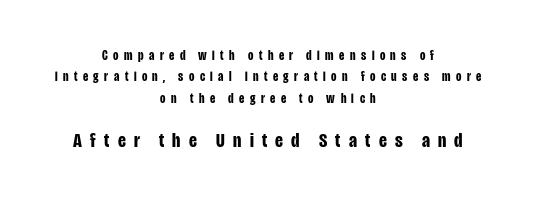
The passage shown is emphatically bold. Rendered with straight, roman letterforms. This rendering features lettering with no underline. Is the lower block the larger one? Yes — the lower block carries the bigger type. In terms of letterspacing, this is a distinctly airy, spread setting. The paragraph shown floats in the horizontal middle.
